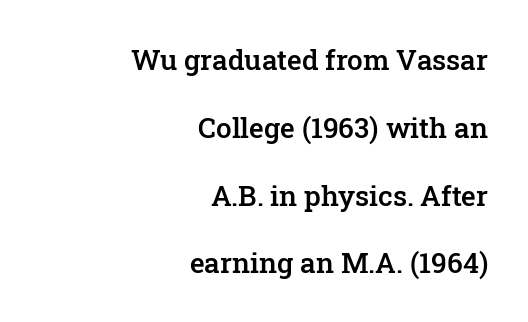
A bit beefed up — I'd call it semibold rather than bold. Any mark beneath the type? The region is blank. Rows of type keep a wide berth in the vertical direction. Notice how the stems are strictly vertical — no italics here.
